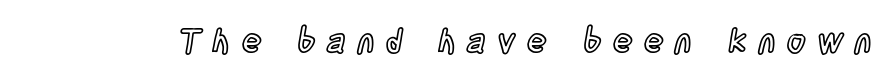
The passage shown is typed in a proportional face where columns would drift. The letters are spread apart with noticeably loose tracking. The words here are not underlined.
